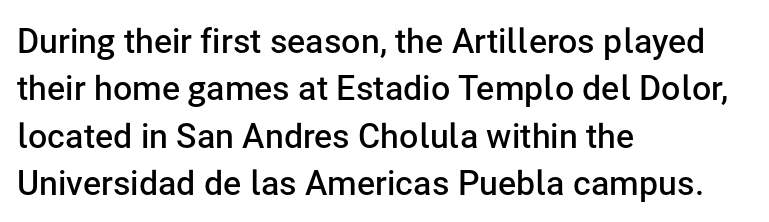
Letters rest on an invisible, unmarked baseline. Line beginnings align vertically; line endings do not. Regarding leading, the lines here are spaced in the standard way. On the weight axis this lands at semibold, roughly 600. Glyph-to-glyph distance matches everyday printed text. The face used here is a sans, in the tradition of grotesques and geometrics.
